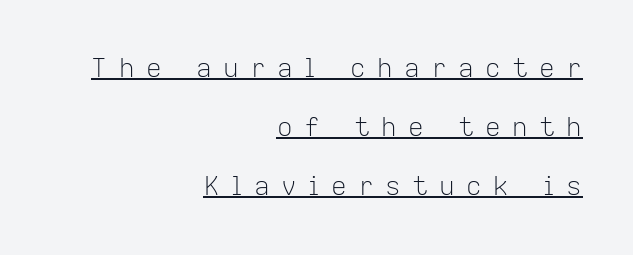
Posture: vertical. Stem width sits at or under what a default text font uses. Honestly, the underline is the first thing you notice here. Students, note that the glyphs here are deliberately spaced far apart. A student would call this right alignment; a typographer would say flush right, rag left.
